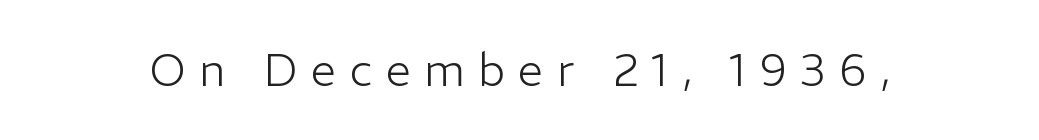
The strokes are not fattened; the text isn't bold. Unmarked baselines from the first word to the last. Every character sits straight up, as roman type does. Do the characters align in a grid? No, the font is proportional. Students, note that the glyphs here are deliberately spaced far apart. In terms of letterform style, serifs are entirely absent.
